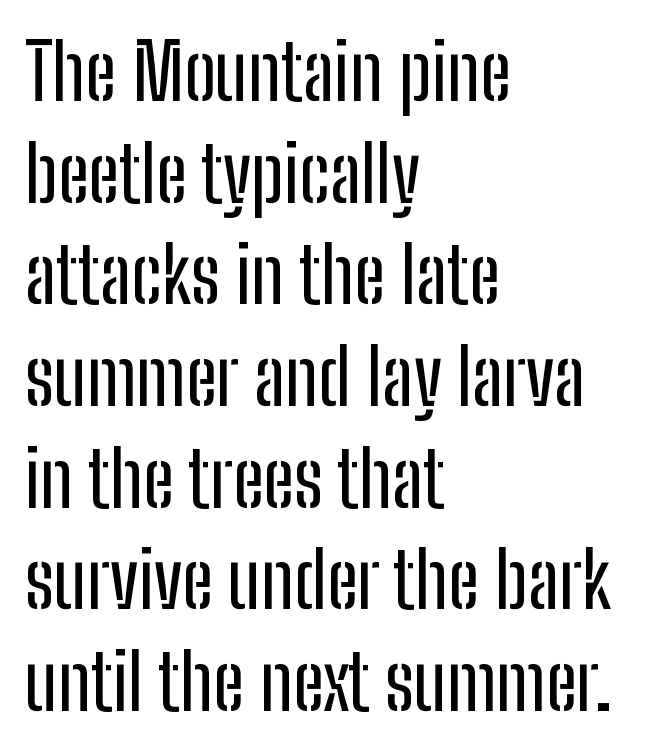
Q: Is the text italic (slanted)? A: No, it is upright.
Q: Is the typeface a serif or a sans-serif typeface? A: Sans-serif.
Q: Is the text underlined? A: No.
Q: How is the paragraph aligned? A: Left-aligned.
Q: Is the spacing between letters normal or unusually wide? A: Normal.
Q: Is the spacing between lines tight, normal or loose? A: Normal.
Q: Width (condensed, normal, or wide)? A: Condensed.
Q: Stroke contrast? A: Low.
Q: x-height? A: Medium.
Q: Monospaced? A: No.
